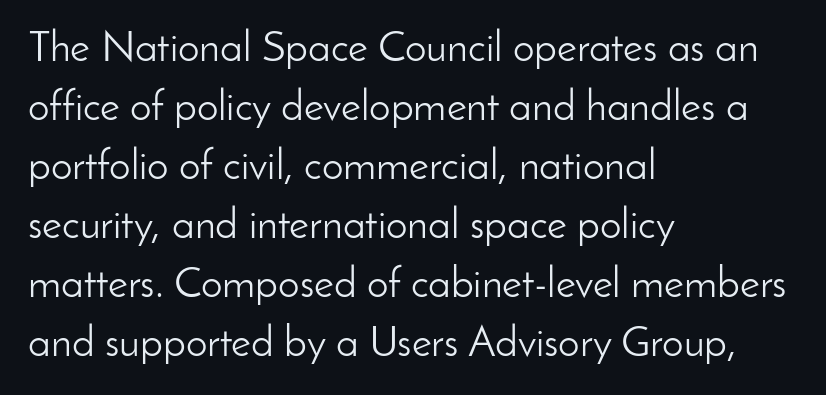
The image shows 43 px light sans-serif type, upright; set left-aligned, normal line spacing (1.37x), normal letter spacing, not underlined; low stroke contrast and a small x-height.
